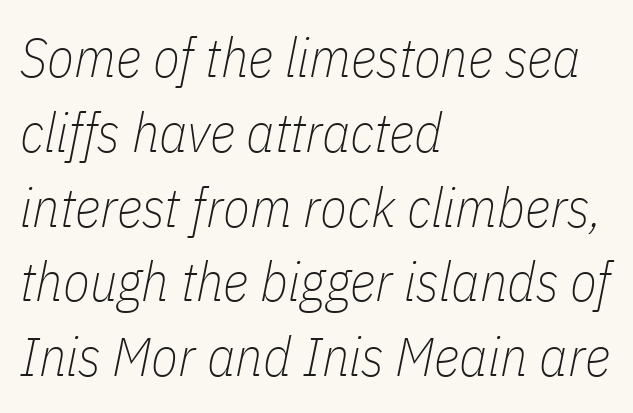
{"italic": "yes", "lean": "right", "slant_degrees": 11, "bold": "no", "weight": "thin", "width": "condensed", "stroke_contrast": "low", "x_height": "medium", "monospaced": "no", "underline": "no", "align": "left", "line_spacing": "normal", "line_spacing_ratio": 1.36, "letter_spacing": "normal", "letter_spacing_em": 0.0, "glyph_px": 55}
